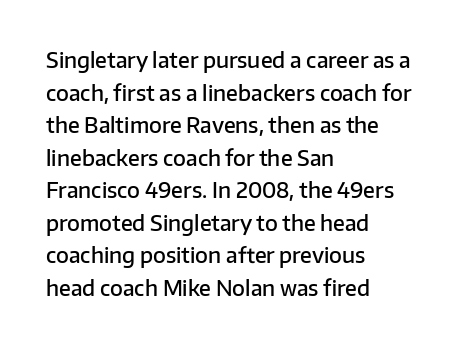
Q: Is the text bold? A: Semi-bold.
Q: Is the text italic (slanted)? A: No, it is upright.
Q: Is the text underlined? A: No.
Q: How is the paragraph aligned? A: Left-aligned.
Q: Is the spacing between letters normal or unusually wide? A: Normal.
Q: Is the spacing between lines tight, normal or loose? A: Normal.
